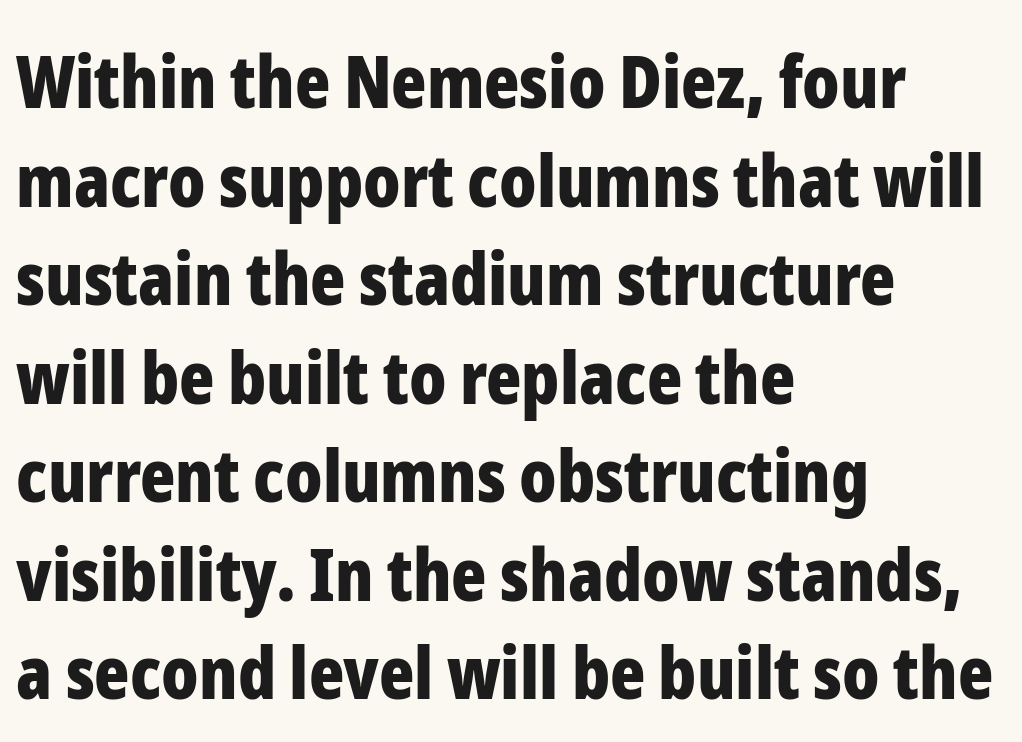
Q: Is the text bold? A: Yes.
Q: Is the text italic (slanted)? A: No, it is upright.
Q: Is the typeface a serif or a sans-serif typeface? A: Sans-serif.
Q: Is the text underlined? A: No.
Q: How is the paragraph aligned? A: Left-aligned.
Q: Is the spacing between letters normal or unusually wide? A: Normal.
Q: Is the spacing between lines tight, normal or loose? A: Normal.
Q: Width (condensed, normal, or wide)? A: Condensed.
Q: Stroke contrast? A: Low.
Q: x-height? A: Medium.
Q: Monospaced? A: No.
